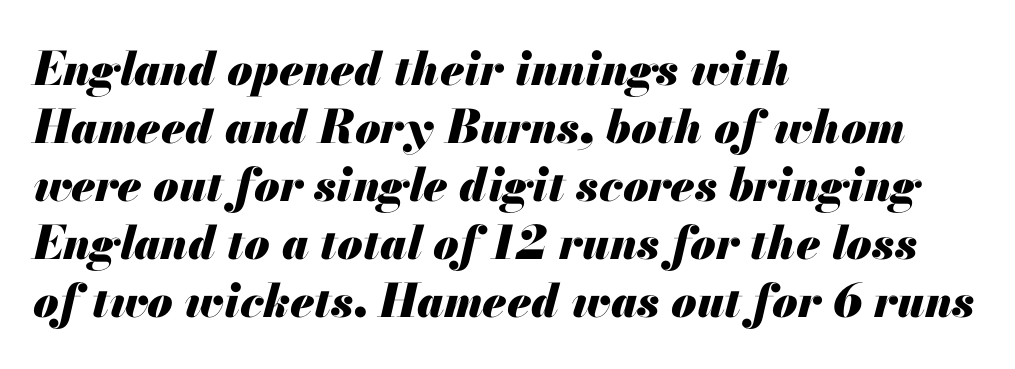
Q: Is the text bold? A: Yes.
Q: Is the text italic (slanted)? A: Yes, it leans right by about 13 degrees.
Q: Is the text underlined? A: No.
Q: How is the paragraph aligned? A: Left-aligned.
Q: Is the spacing between letters normal or unusually wide? A: Normal.
Q: Is the spacing between lines tight, normal or loose? A: Normal.
Q: Width (condensed, normal, or wide)? A: Normal.
Q: Stroke contrast? A: Medium.
Q: x-height? A: Small.
Q: Monospaced? A: No.
